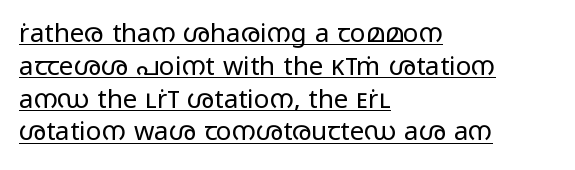
Q: Is the text bold? A: No.
Q: Is the text italic (slanted)? A: No, it is upright.
Q: Is the text underlined? A: Yes.
Q: How is the paragraph aligned? A: Left-aligned.
Q: Is the spacing between letters normal or unusually wide? A: Normal.
Q: Is the spacing between lines tight, normal or loose? A: Normal.
